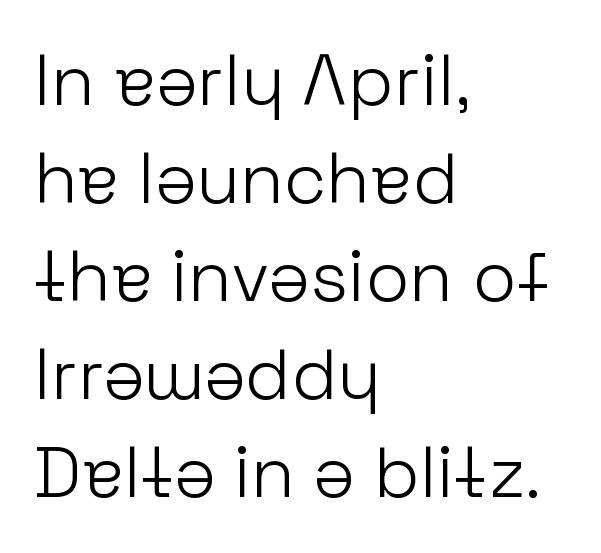
The image shows 72 px light sans-serif type, upright; set left-aligned, normal line spacing (1.36x), normal letter spacing, not underlined; low stroke contrast and a medium x-height.
